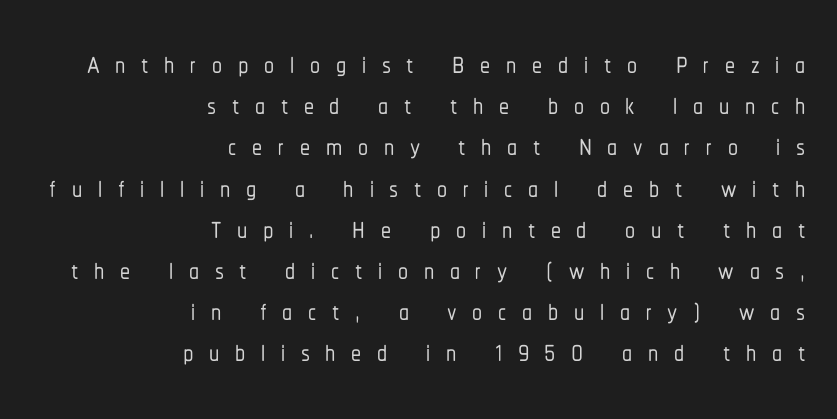
{"serif": "no", "italic": "no", "width": "condensed", "stroke_contrast": "low", "x_height": "medium", "monospaced": "no", "underline": "no", "align": "right", "line_spacing": "tight", "line_spacing_ratio": 1.03, "letter_spacing": "wide", "letter_spacing_em": 0.39, "glyph_px": 40}
